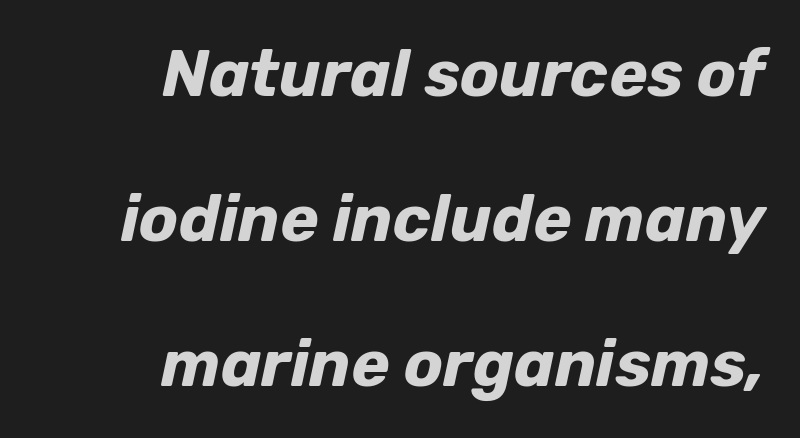
A typesetter would call this proportional, since set widths differ per character. Tracking value appears to be zero — textbook default spacing. Slanted lettering throughout. This is heavy type, rendered in bold. Has an underline been added? It has not.
